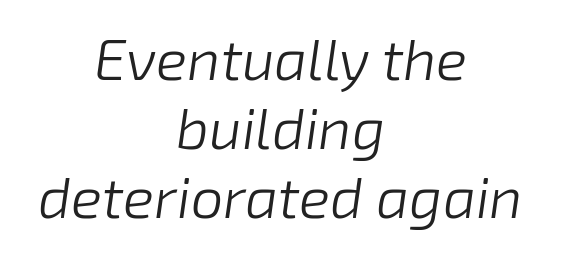
The image shows 58 px light type, italic (leaning right); set centered, line spacing 1.19x, normal letter spacing, not underlined; low stroke contrast and a medium x-height.
